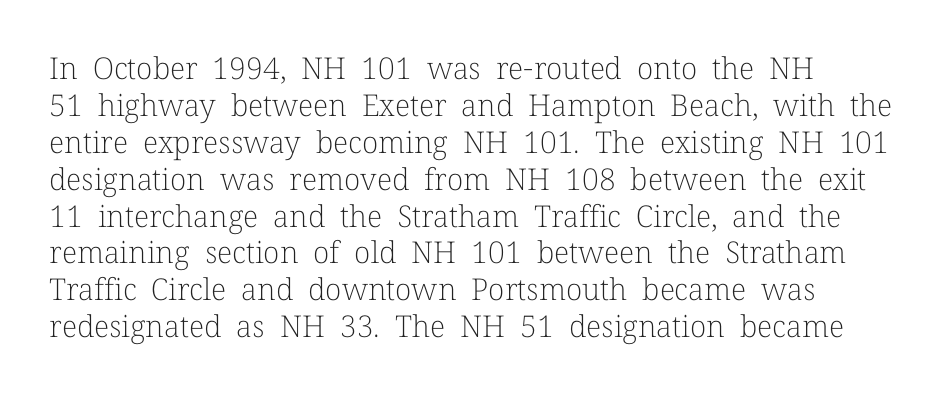
{"serif": "yes", "italic": "no", "bold": "no", "weight": "light", "width": "normal", "stroke_contrast": "low", "x_height": "medium", "monospaced": "no", "underline": "no", "line_spacing_ratio": 1.23, "letter_spacing": "normal", "letter_spacing_em": 0.0, "glyph_px": 30}
